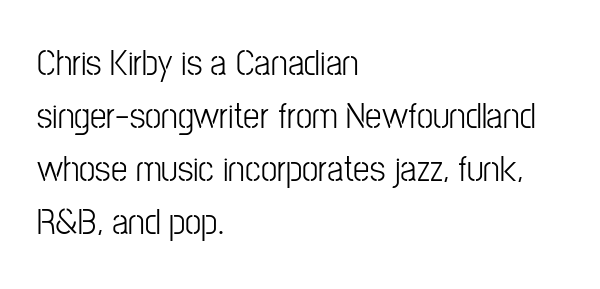
The image shows 37 px light, condensed sans-serif type, upright; set left-aligned, normal line spacing (1.43x), normal letter spacing, not underlined; low stroke contrast and a medium x-height.
